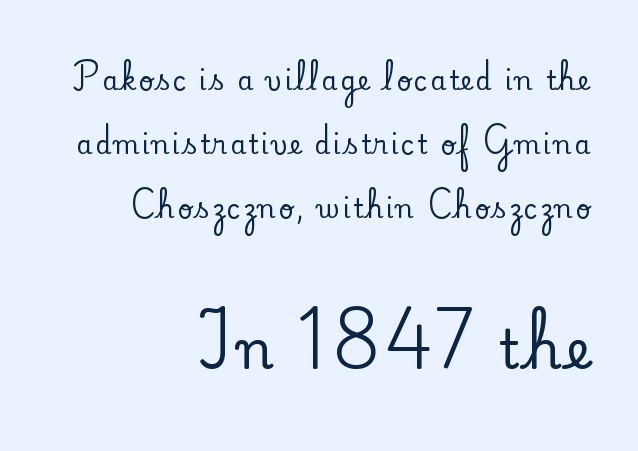
The image shows 53 px serif type, upright; set right-aligned, loose line spacing (2.47x), not underlined; the second (bottom) block is 2.04x larger; low stroke contrast and a small x-height.
